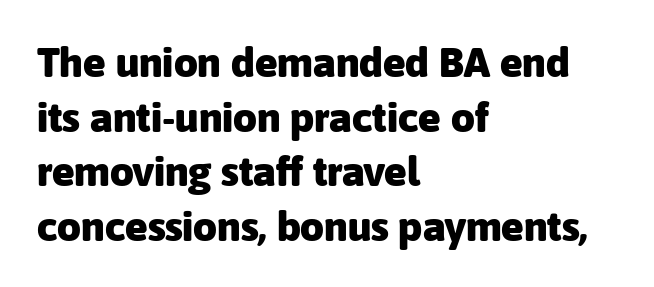
Q: Is the text bold? A: Yes.
Q: Is the text italic (slanted)? A: No, it is upright.
Q: Is the typeface a serif or a sans-serif typeface? A: Sans-serif.
Q: Is the text underlined? A: No.
Q: How is the paragraph aligned? A: Left-aligned.
Q: Is the spacing between letters normal or unusually wide? A: Normal.
Q: Is the spacing between lines tight, normal or loose? A: Normal.
Q: Width (condensed, normal, or wide)? A: Normal.
Q: Stroke contrast? A: Low.
Q: x-height? A: Medium.
Q: Monospaced? A: No.
